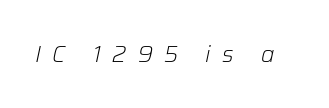
{"italic": "yes", "lean": "right", "slant_degrees": 12, "bold": "no", "underline": "no", "letter_spacing": "wide", "letter_spacing_em": 0.48, "glyph_px": 23}
